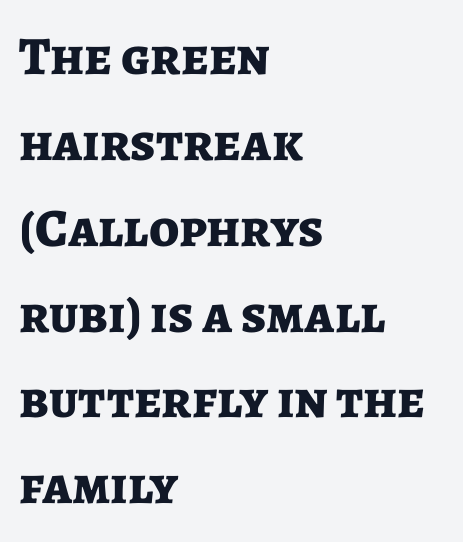
Q: Is the text bold? A: Yes.
Q: Is the text italic (slanted)? A: No, it is upright.
Q: Is the typeface a serif or a sans-serif typeface? A: Sans-serif.
Q: Is the text underlined? A: No.
Q: How is the paragraph aligned? A: Left-aligned.
Q: Is the spacing between letters normal or unusually wide? A: Normal.
Q: Is the spacing between lines tight, normal or loose? A: Normal.
Q: Width (condensed, normal, or wide)? A: Normal.
Q: Stroke contrast? A: Low.
Q: x-height? A: Medium.
Q: Monospaced? A: No.
